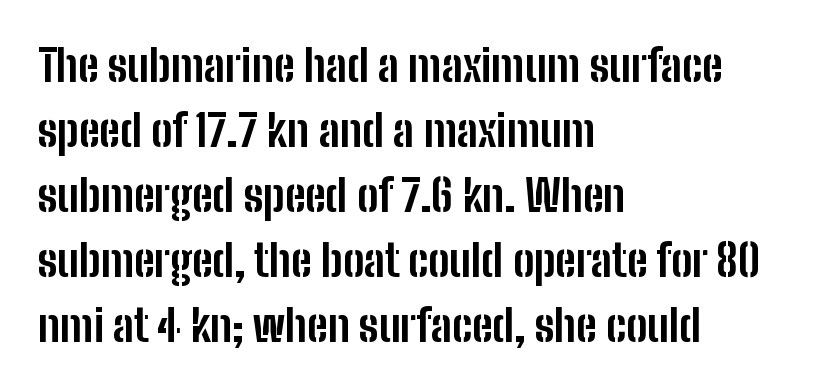
{"serif": "no", "italic": "no", "bold": "yes", "weight": "bold", "width": "condensed", "stroke_contrast": "low", "x_height": "medium", "monospaced": "no", "underline": "no", "align": "left", "line_spacing": "normal", "line_spacing_ratio": 1.48, "letter_spacing": "normal", "letter_spacing_em": 0.0, "glyph_px": 44}
